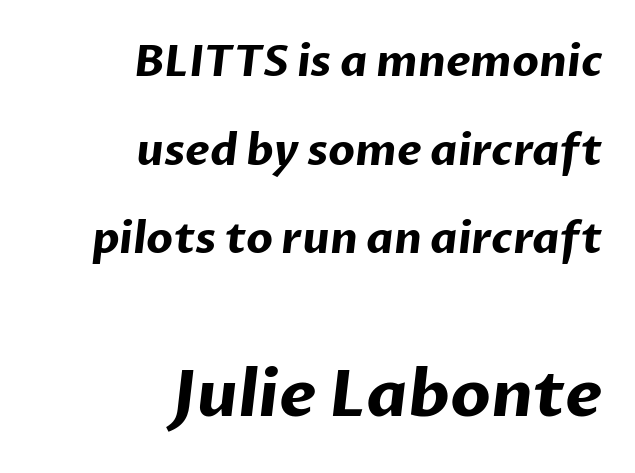
{"serif": "no", "bold": "yes", "weight": "bold", "width": "normal", "stroke_contrast": "low", "x_height": "medium", "monospaced": "no", "underline": "no", "align": "right", "line_spacing": "loose", "line_spacing_ratio": 2.06, "letter_spacing": "normal", "letter_spacing_em": 0.0, "larger_block": "second", "size_ratio": 1.51, "glyph_px": 65}
